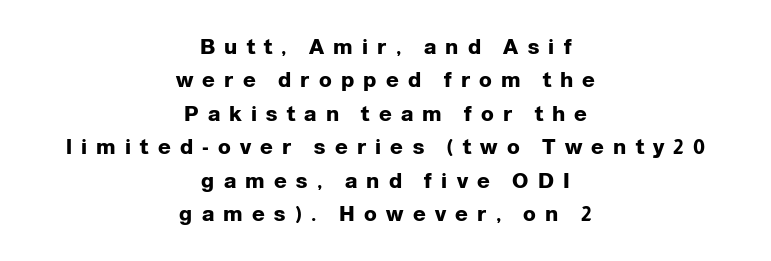
The paragraph has two soft edges and a firm central axis. Only glyphs here, with clear space below each row. How are the letters spaced? Widely, with obvious added tracking. What weight is shown? A full bold with thick strokes. Regular leading.
